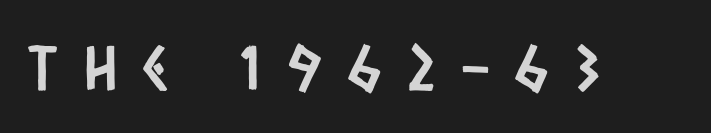
Each row of text sits above clean, open space. Do the characters align in a grid? No, the font is proportional. The typeface chosen for these lines omits serifs. Here the glyphs are tracked loosely, breaking word shapes into spaced letters.
